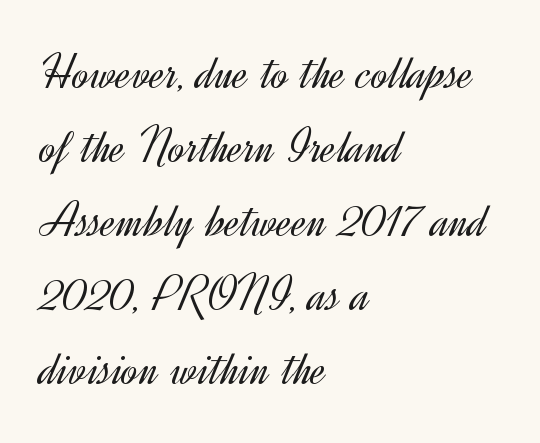
The image shows 51 px light sans-serif type; set left-aligned, normal line spacing (1.45x), normal letter spacing, not underlined; a small x-height.
